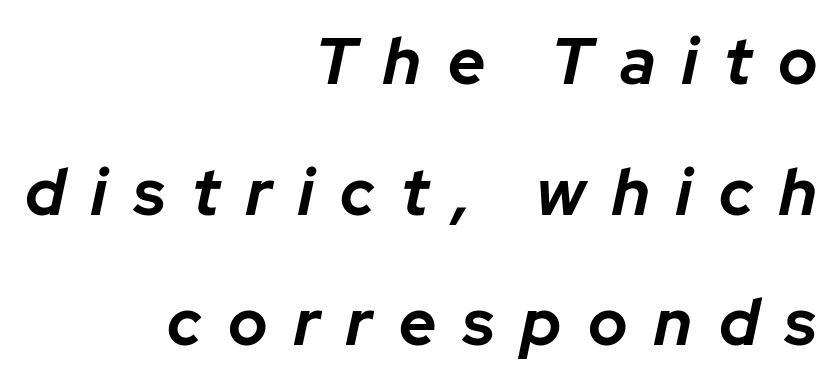
Q: Is the text bold? A: Yes.
Q: Is the text italic (slanted)? A: Yes, it leans right by about 12 degrees.
Q: Is the text underlined? A: No.
Q: How is the paragraph aligned? A: Right-aligned.
Q: Is the spacing between letters normal or unusually wide? A: Unusually wide.
Q: Is the spacing between lines tight, normal or loose? A: Loose.
Q: Width (condensed, normal, or wide)? A: Normal.
Q: Stroke contrast? A: Low.
Q: x-height? A: Medium.
Q: Monospaced? A: No.
